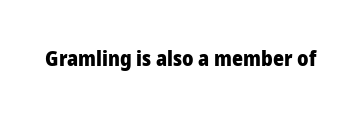
Q: Is the text bold? A: Yes.
Q: Is the text italic (slanted)? A: No, it is upright.
Q: Is the text underlined? A: No.
Q: Is the spacing between letters normal or unusually wide? A: Normal.
